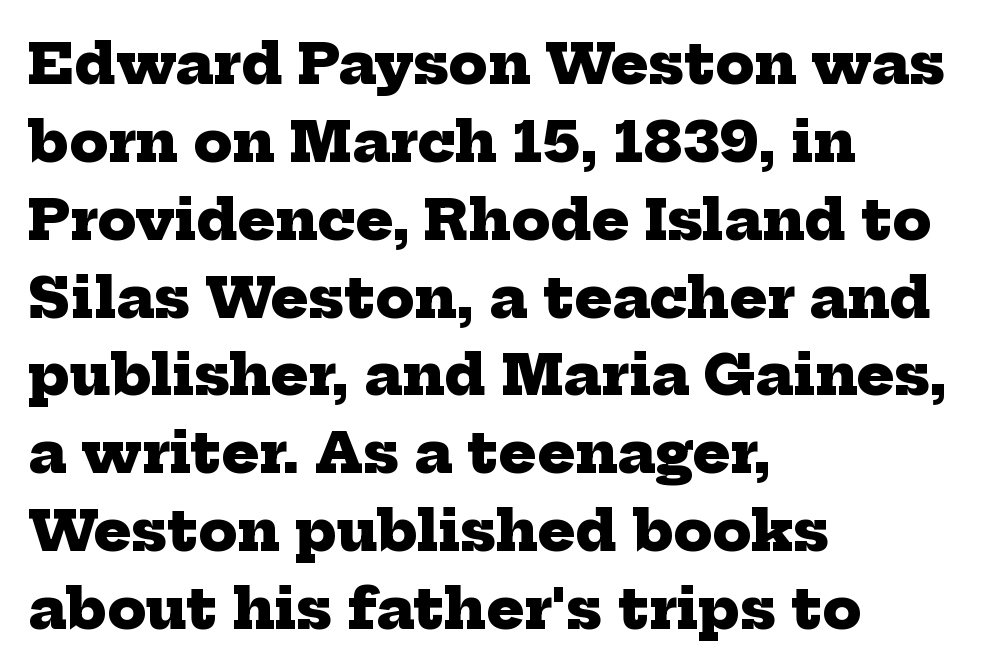
Q: Is the text bold? A: Yes.
Q: Is the typeface a serif or a sans-serif typeface? A: Serif.
Q: Is the text underlined? A: No.
Q: How is the paragraph aligned? A: Left-aligned.
Q: Is the spacing between letters normal or unusually wide? A: Normal.
Q: Is the spacing between lines tight, normal or loose? A: Normal.
Q: Width (condensed, normal, or wide)? A: Normal.
Q: Stroke contrast? A: Low.
Q: x-height? A: Medium.
Q: Monospaced? A: No.
